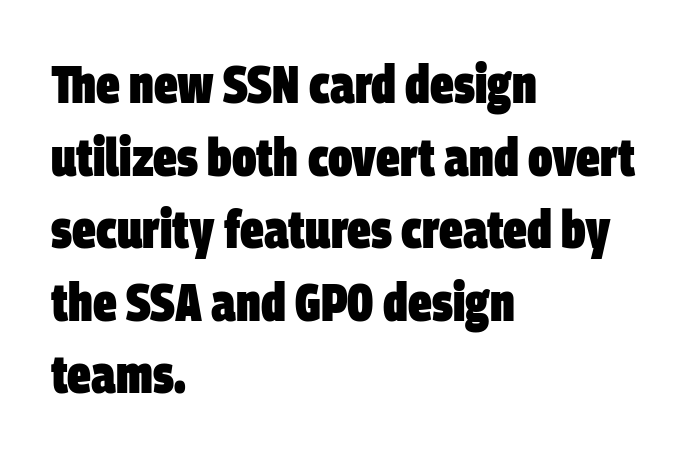
Is the letter spacing exaggerated? No — it looks like the ordinary default. The rag falls on the right side of this text block. Check under the words: just untouched page. Observe the absence of serifs on each vertical stroke in this sample. These words are printed bold, with thick strokes throughout. Spacing verdict: proportional, widths tailored to each character.
